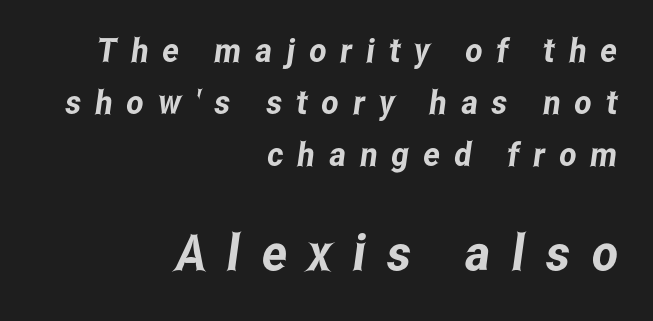
Horizontal bands of white between lines are of average thickness. The tracking reads as deliberately expanded to a designer's eye. Notice how the passage keeps a crisp vertical edge on the right only. Clear beneath every line of the passage. A typesetter would call this proportional, since set widths differ per character.
